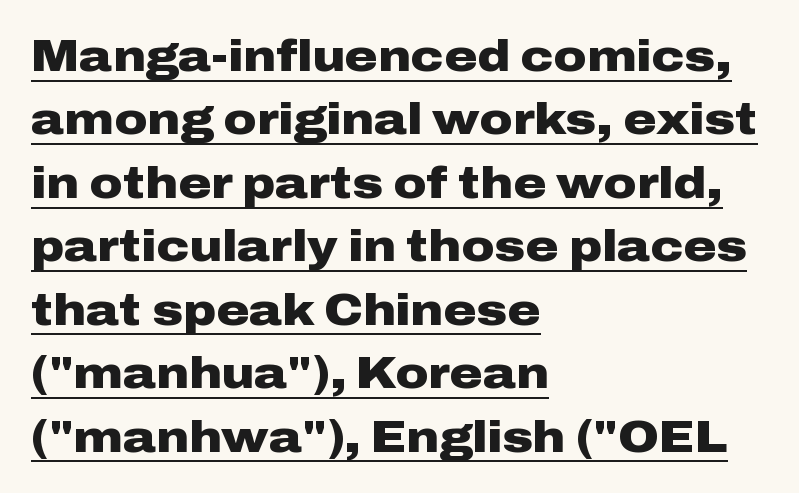
Q: Is the text bold? A: Yes.
Q: Is the text italic (slanted)? A: No, it is upright.
Q: Is the typeface a serif or a sans-serif typeface? A: Sans-serif.
Q: Is the text underlined? A: Yes.
Q: How is the paragraph aligned? A: Left-aligned.
Q: Is the spacing between letters normal or unusually wide? A: Normal.
Q: Is the spacing between lines tight, normal or loose? A: Normal.
Q: Width (condensed, normal, or wide)? A: Wide.
Q: Stroke contrast? A: Low.
Q: x-height? A: Medium.
Q: Monospaced? A: No.
